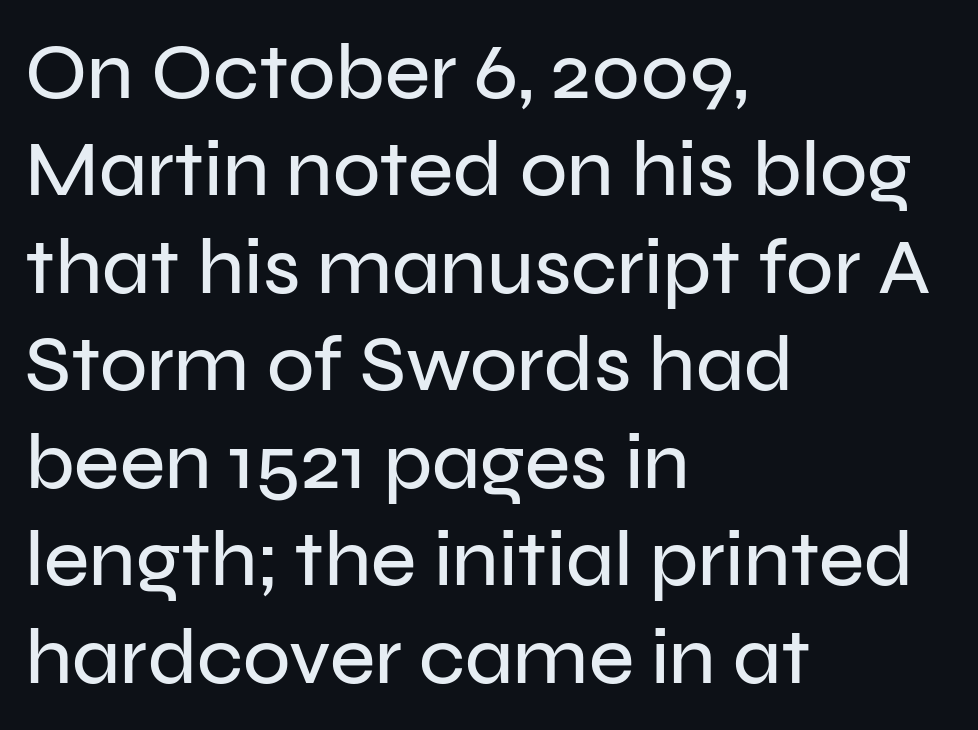
Q: Is the text italic (slanted)? A: No, it is upright.
Q: Is the typeface a serif or a sans-serif typeface? A: Sans-serif.
Q: Is the text underlined? A: No.
Q: How is the paragraph aligned? A: Left-aligned.
Q: Is the spacing between letters normal or unusually wide? A: Normal.
Q: Is the spacing between lines tight, normal or loose? A: Normal.
Q: Width (condensed, normal, or wide)? A: Normal.
Q: Stroke contrast? A: Low.
Q: x-height? A: Medium.
Q: Monospaced? A: No.
